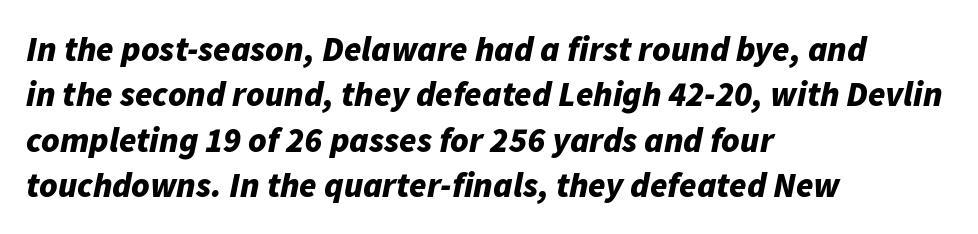
The foot of each line stays bare and open. Where is the straight margin? On the left. Proportional: the letters do not fall into vertical columns. This sample uses an oblique cut, with every glyph tilted off the vertical.
